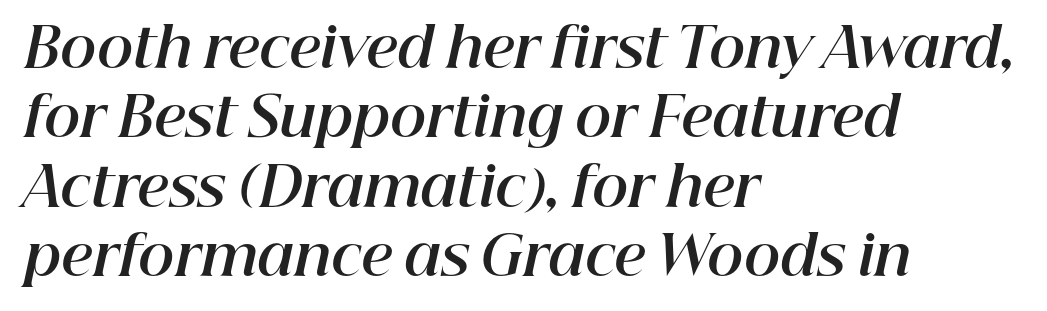
{"italic": "yes", "lean": "right", "slant_degrees": 12, "bold": "yes", "weight": "bold", "width": "normal", "stroke_contrast": "high", "x_height": "medium", "monospaced": "no", "underline": "no", "align": "left", "line_spacing": "normal", "line_spacing_ratio": 1.26, "letter_spacing": "normal", "letter_spacing_em": 0.0, "glyph_px": 55}
